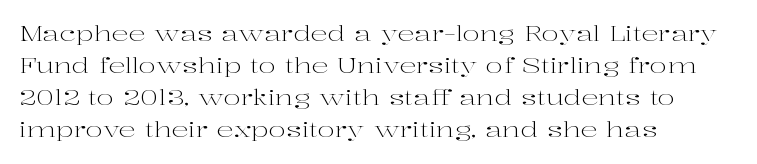
{"italic": "no", "bold": "no", "underline": "no", "align": "left", "line_spacing": "normal", "line_spacing_ratio": 1.53, "letter_spacing": "normal", "letter_spacing_em": 0.0, "glyph_px": 21}
